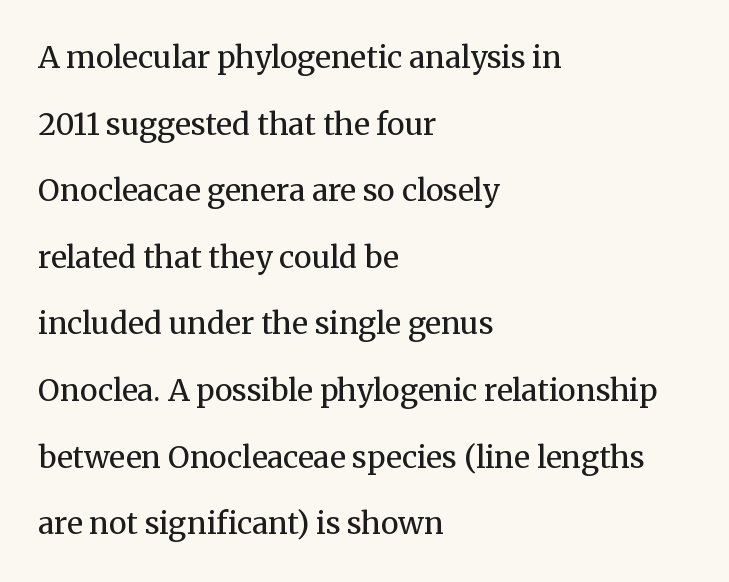
The image shows 30 px regular-weight serif type, upright; set left-aligned, loose line spacing (2.22x), normal letter spacing, not underlined; medium stroke contrast and a medium x-height.
